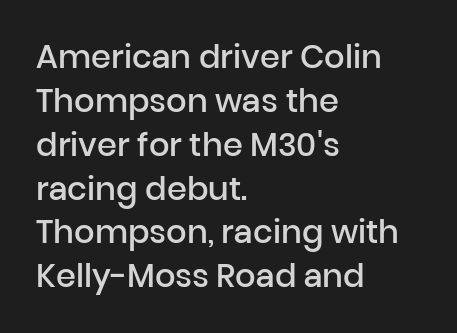
Q: Is the text bold? A: Semi-bold.
Q: Is the text italic (slanted)? A: No, it is upright.
Q: Is the typeface a serif or a sans-serif typeface? A: Sans-serif.
Q: Is the text underlined? A: No.
Q: How is the paragraph aligned? A: Left-aligned.
Q: Is the spacing between letters normal or unusually wide? A: Normal.
Q: Is the spacing between lines tight, normal or loose? A: Normal.
Q: Width (condensed, normal, or wide)? A: Normal.
Q: Stroke contrast? A: Low.
Q: x-height? A: Medium.
Q: Monospaced? A: No.
